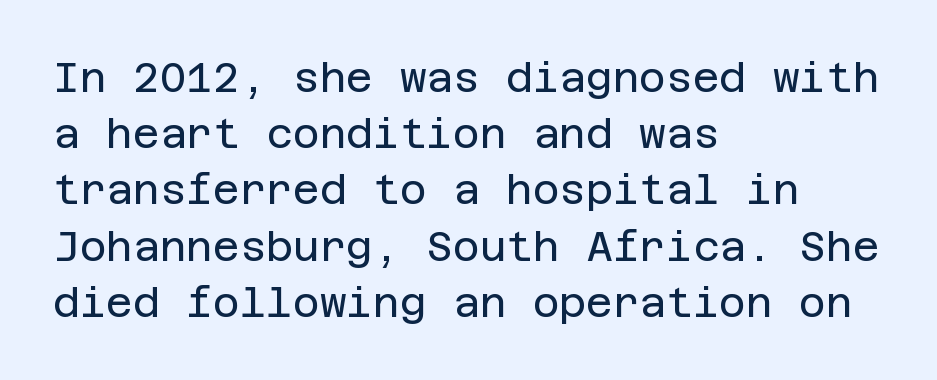
Q: Is the text bold? A: No.
Q: Is the text italic (slanted)? A: No, it is upright.
Q: Is the typeface a serif or a sans-serif typeface? A: Sans-serif.
Q: Is the text underlined? A: No.
Q: How is the paragraph aligned? A: Left-aligned.
Q: Is the spacing between letters normal or unusually wide? A: Normal.
Q: Is the spacing between lines tight, normal or loose? A: Normal.
Q: Width (condensed, normal, or wide)? A: Normal.
Q: Stroke contrast? A: Low.
Q: x-height? A: Large.
